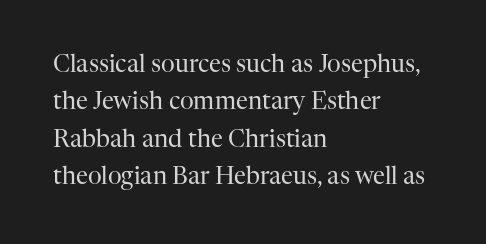
The image shows 24 px text type, upright; set left-aligned, normal line spacing (1.56x), normal letter spacing, not underlined.
